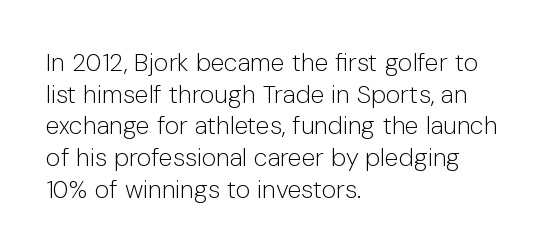
The image shows 25 px text type, upright; set left-aligned, normal line spacing (1.27x), normal letter spacing, not underlined.
